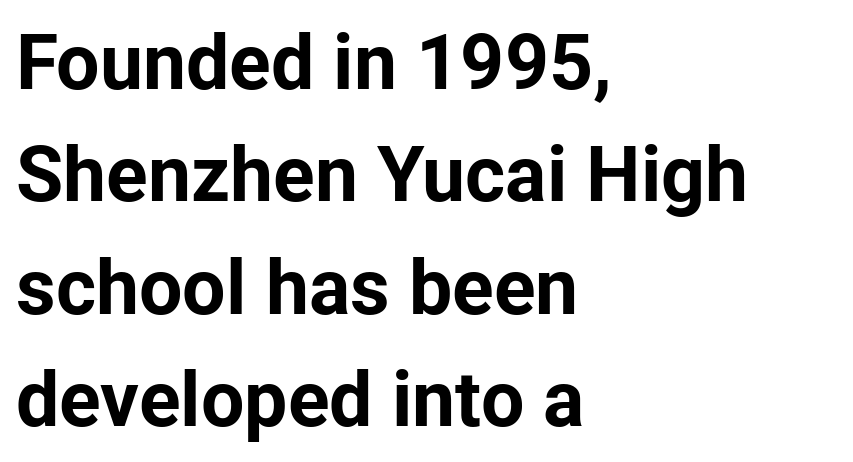
Note the varied advance widths — an 'i' is clearly narrower than an 'm'. Each new line begins a customary step beneath the previous one. What kind of face is this? One without serifs — a sans. Is the type bold? Yes — the strokes are clearly thick and heavy. Unlike italic type, these characters show no tilt at all. What stands out about the letter spacing? Nothing — it is the standard amount.
